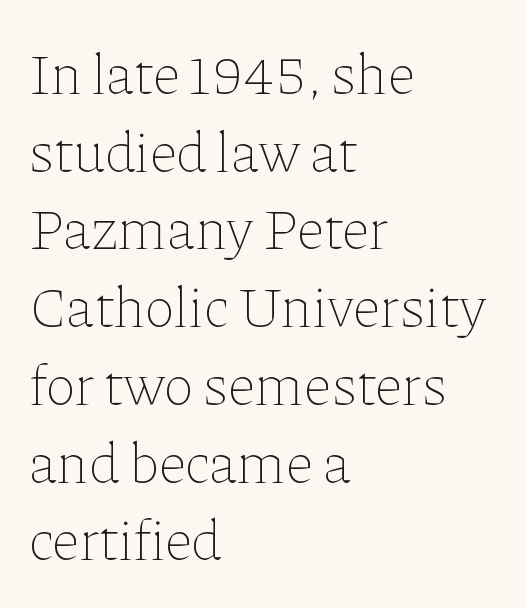
Q: Is the text bold? A: No.
Q: Is the text italic (slanted)? A: No, it is upright.
Q: Is the text underlined? A: No.
Q: How is the paragraph aligned? A: Left-aligned.
Q: Is the spacing between letters normal or unusually wide? A: Normal.
Q: Is the spacing between lines tight, normal or loose? A: Normal.
Q: Width (condensed, normal, or wide)? A: Normal.
Q: Stroke contrast? A: Low.
Q: x-height? A: Medium.
Q: Monospaced? A: No.
